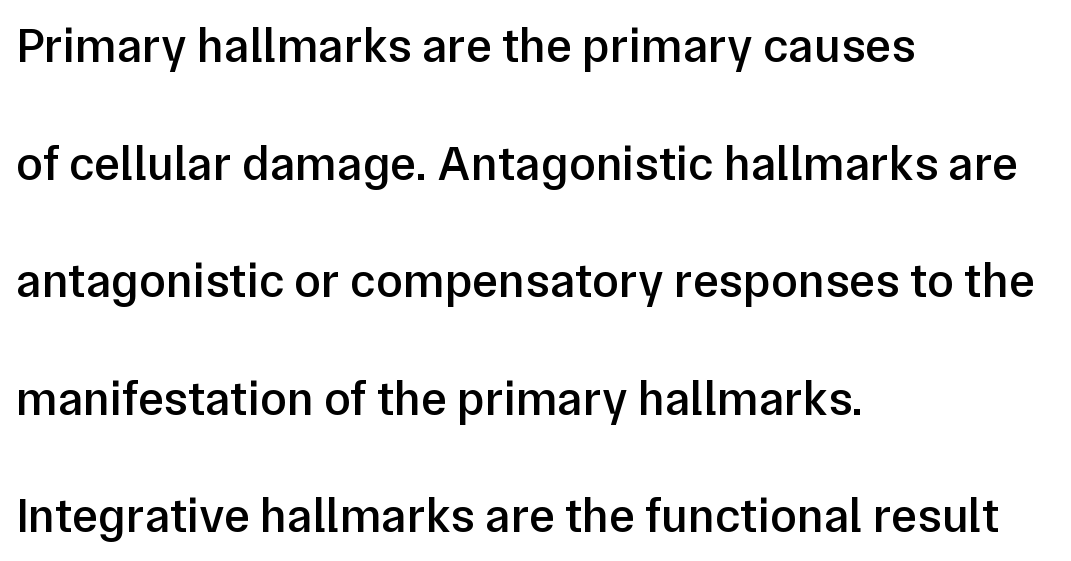
{"serif": "no", "italic": "no", "bold": "semi", "weight": "semibold", "width": "normal", "stroke_contrast": "low", "x_height": "medium", "monospaced": "no", "underline": "no", "align": "left", "line_spacing": "loose", "line_spacing_ratio": 2.4, "letter_spacing": "normal", "letter_spacing_em": 0.0, "glyph_px": 49}
